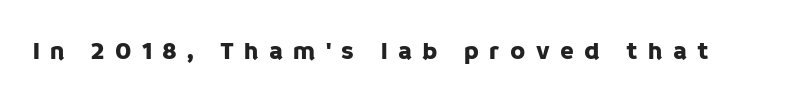
Q: Is the text italic (slanted)? A: No, it is upright.
Q: Is the text underlined? A: No.
Q: Is the spacing between letters normal or unusually wide? A: Unusually wide.
